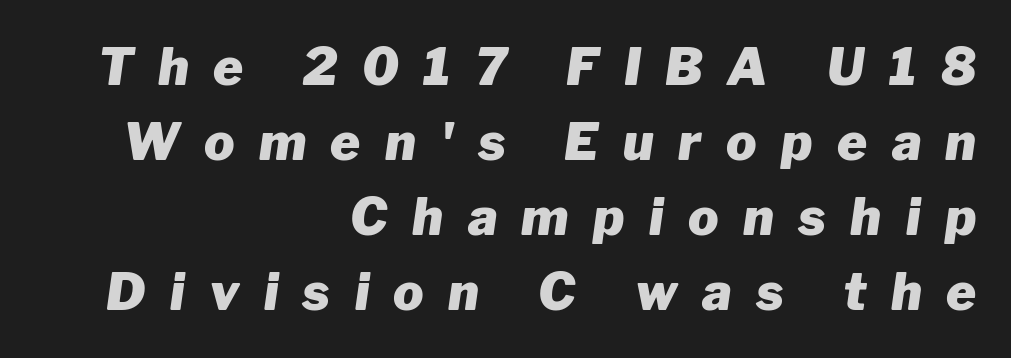
Q: Is the text bold? A: Yes.
Q: Is the text italic (slanted)? A: Yes, it leans right by about 8 degrees.
Q: Is the text underlined? A: No.
Q: How is the paragraph aligned? A: Right-aligned.
Q: Is the spacing between letters normal or unusually wide? A: Unusually wide.
Q: Is the spacing between lines tight, normal or loose? A: Normal.
Q: Width (condensed, normal, or wide)? A: Normal.
Q: Stroke contrast? A: Low.
Q: x-height? A: Medium.
Q: Monospaced? A: No.
